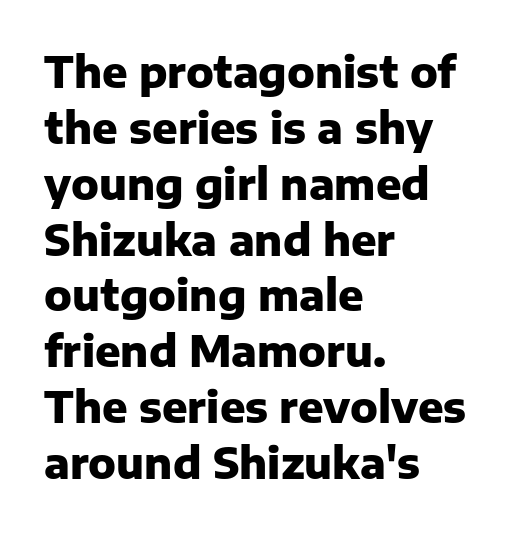
Q: Is the text bold? A: Yes.
Q: Is the text italic (slanted)? A: No, it is upright.
Q: Is the typeface a serif or a sans-serif typeface? A: Sans-serif.
Q: Is the text underlined? A: No.
Q: How is the paragraph aligned? A: Left-aligned.
Q: Is the spacing between letters normal or unusually wide? A: Normal.
Q: Is the spacing between lines tight, normal or loose? A: Normal.
Q: Width (condensed, normal, or wide)? A: Normal.
Q: Stroke contrast? A: Low.
Q: x-height? A: Medium.
Q: Monospaced? A: No.
